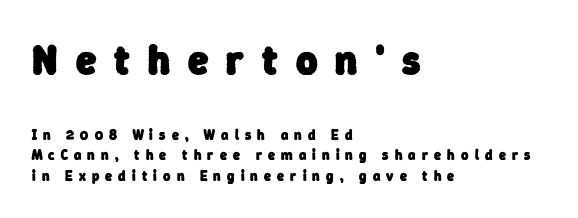
The image shows 41 px heavy sans-serif type; set left-aligned, normal line spacing (1.46x), unusually wide letter spacing (+0.44 em), not underlined; the first (top) block is 2.93x larger; low stroke contrast and a medium x-height.
